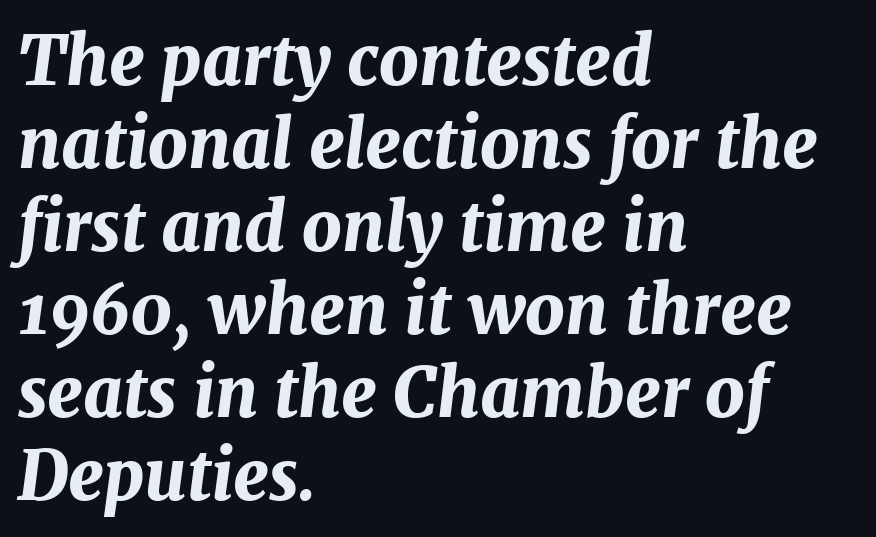
{"italic": "yes", "lean": "right", "slant_degrees": 7, "bold": "yes", "weight": "bold", "width": "normal", "stroke_contrast": "medium", "x_height": "medium", "monospaced": "no", "underline": "no", "align": "left", "line_spacing_ratio": 1.22, "letter_spacing": "normal", "letter_spacing_em": 0.0, "glyph_px": 68}
